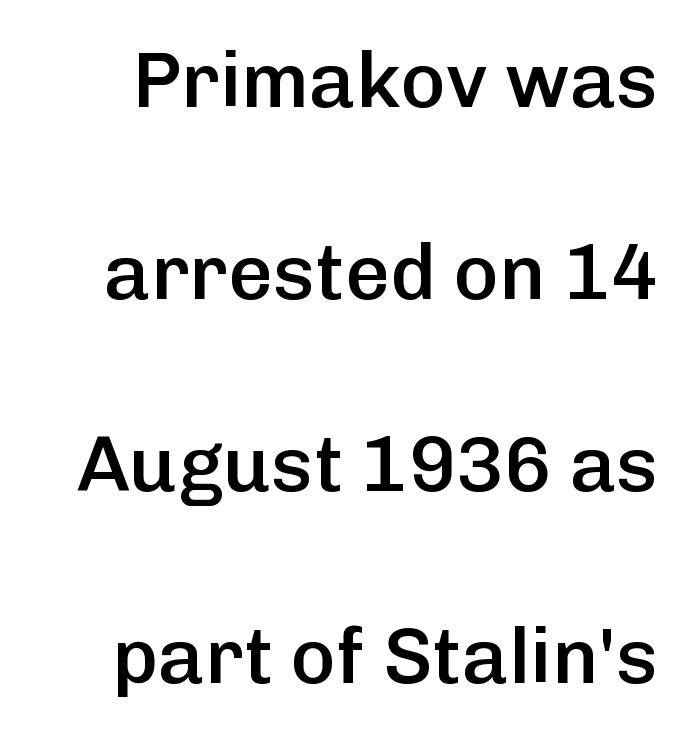
Q: Is the text bold? A: Semi-bold.
Q: Is the text italic (slanted)? A: No, it is upright.
Q: Is the typeface a serif or a sans-serif typeface? A: Sans-serif.
Q: Is the text underlined? A: No.
Q: Is the spacing between letters normal or unusually wide? A: Normal.
Q: Is the spacing between lines tight, normal or loose? A: Loose.
Q: Width (condensed, normal, or wide)? A: Normal.
Q: Stroke contrast? A: Low.
Q: x-height? A: Medium.
Q: Monospaced? A: No.
